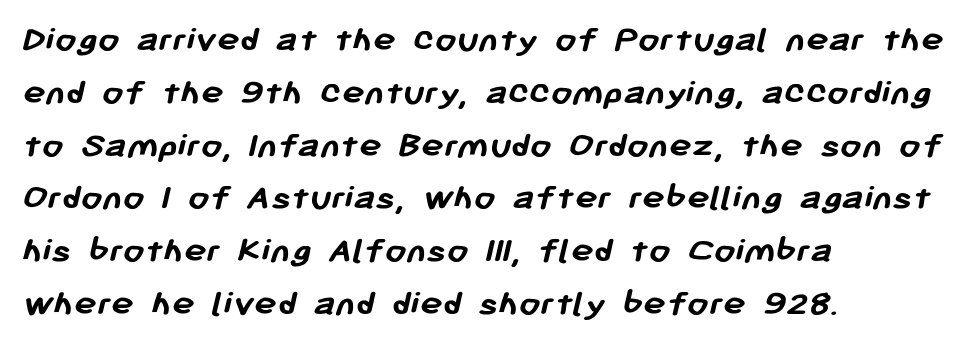
Is this a fixed-width face? No — the glyphs have proportional, varying widths. Glance below the letters and you will spot only blank space. A typesetter would call this leading conventional body-copy spacing. Tracking value appears to be zero — textbook default spacing. A classic flush-left, rag-right setting is used for this passage. The rendering shows plain stroke endings on the letterforms — a sans-serif design.
